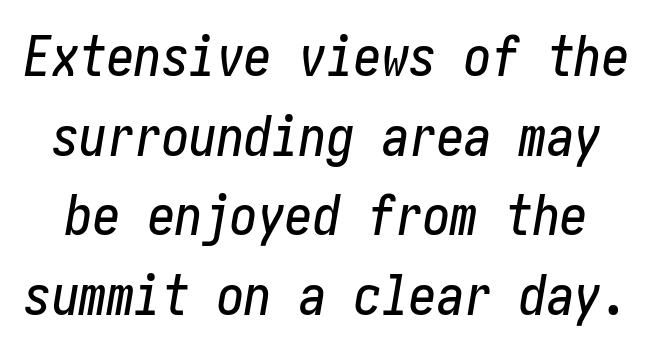
Q: Is the text italic (slanted)? A: Yes, it leans right by about 10 degrees.
Q: Is the text underlined? A: No.
Q: Is the spacing between letters normal or unusually wide? A: Normal.
Q: Is the spacing between lines tight, normal or loose? A: Normal.
Q: Width (condensed, normal, or wide)? A: Condensed.
Q: Stroke contrast? A: Low.
Q: x-height? A: Medium.
